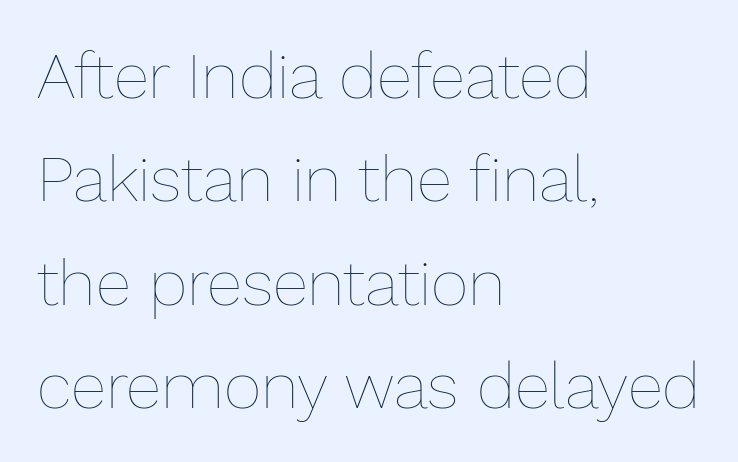
The passage shown is typed in a proportional face where columns would drift. Line beginnings align vertically; line endings do not. Standard letterfit; no display-style spreading of the glyphs. Normally led — the rows are evenly, conventionally spaced. The area under the type is left untouched.
